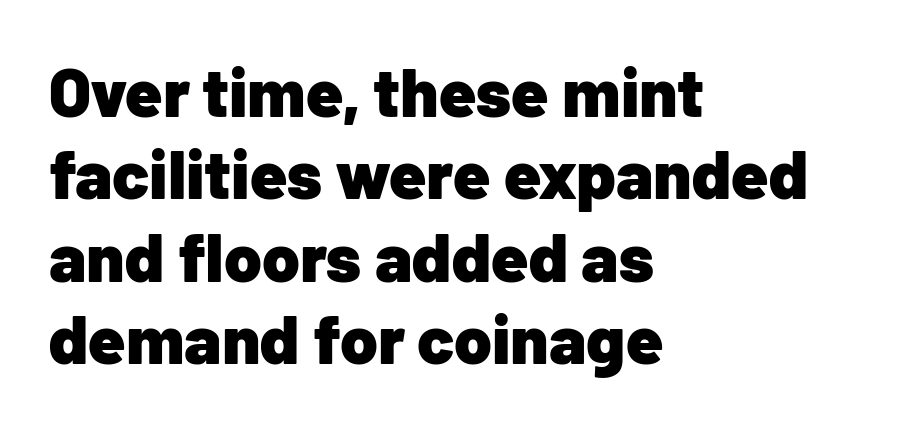
{"serif": "no", "italic": "no", "bold": "yes", "weight": "heavy", "width": "normal", "stroke_contrast": "low", "x_height": "medium", "monospaced": "no", "underline": "no", "align": "left", "line_spacing_ratio": 1.21, "letter_spacing": "normal", "letter_spacing_em": 0.0, "glyph_px": 68}
